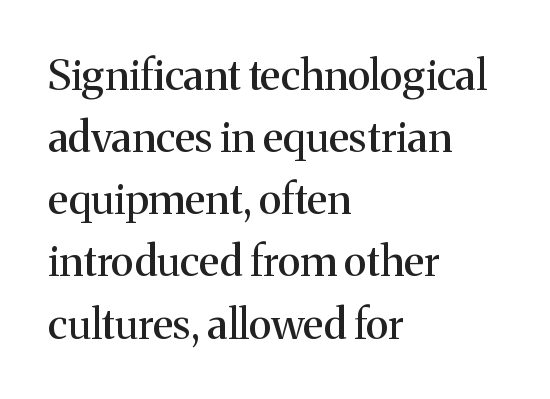
The image shows 42 px serif type, upright; set left-aligned, normal line spacing (1.48x), normal letter spacing, not underlined; medium stroke contrast and a medium x-height.
